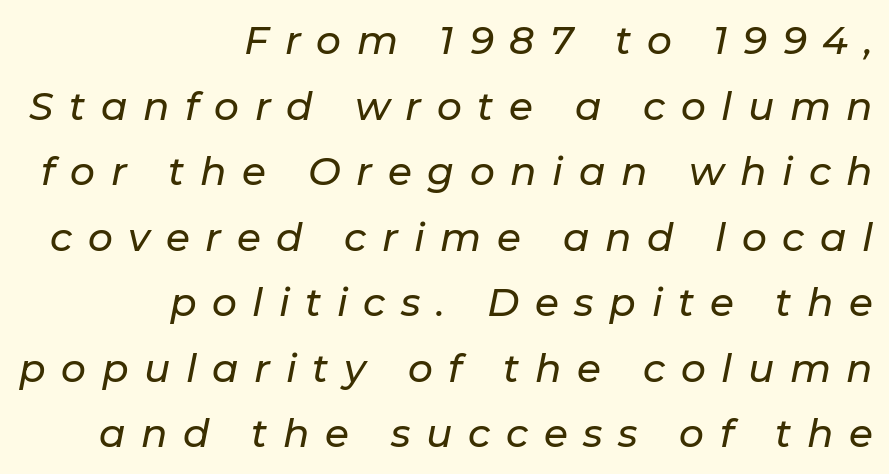
The image shows 39 px text type, italic (leaning right); set right-aligned, normal line spacing (1.68x), unusually wide letter spacing (+0.4 em), not underlined; low stroke contrast and a medium x-height.
